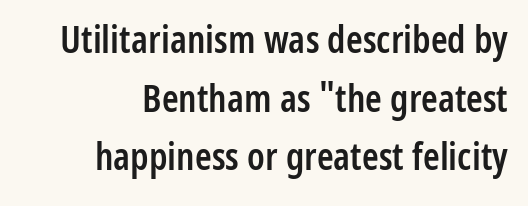
The image shows 38 px semibold, condensed sans-serif type, upright; set right-aligned, normal line spacing (1.54x), normal letter spacing, not underlined; low stroke contrast and a medium x-height.
